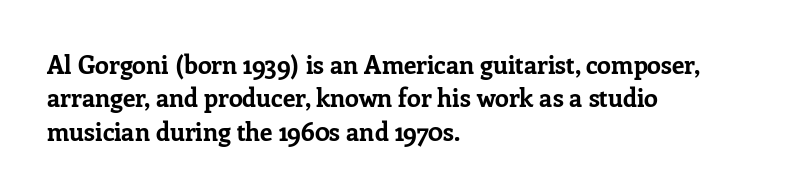
Notice how the passage keeps a crisp vertical edge on the left only. Ordinary non-slanted type is in use. This sample uses plain, unmodified letter spacing. Strong, thick strokes mark this as bold type. Normally led — the rows are evenly, conventionally spaced.
